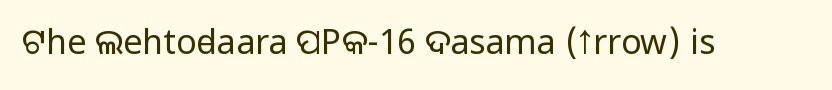
Do the characters align in a grid? No, the font is proportional. Glance below the letters and you will spot only blank space. What stands out about the letter spacing? Nothing — it is the standard amount. The typeface chosen for these lines omits serifs. Stroke mass is kept to a normal reading level or below.
